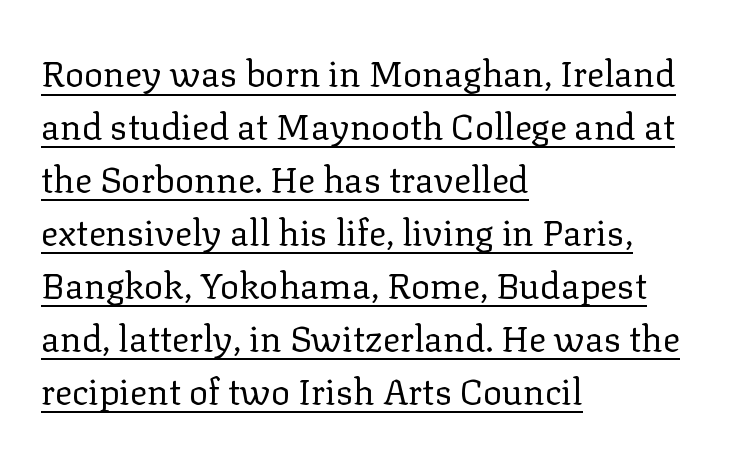
{"serif": "yes", "italic": "no", "bold": "no", "weight": "regular", "width": "normal", "stroke_contrast": "low", "x_height": "medium", "monospaced": "no", "underline": "yes", "align": "left", "line_spacing": "normal", "line_spacing_ratio": 1.47, "letter_spacing": "normal", "letter_spacing_em": 0.0, "glyph_px": 36}
